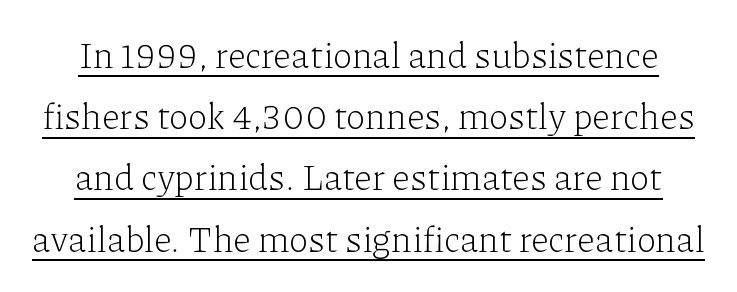
{"serif": "yes", "italic": "no", "bold": "no", "weight": "light", "width": "normal", "stroke_contrast": "low", "x_height": "medium", "monospaced": "no", "underline": "yes", "line_spacing": "normal", "line_spacing_ratio": 1.7, "letter_spacing": "normal", "letter_spacing_em": 0.0, "glyph_px": 36}
